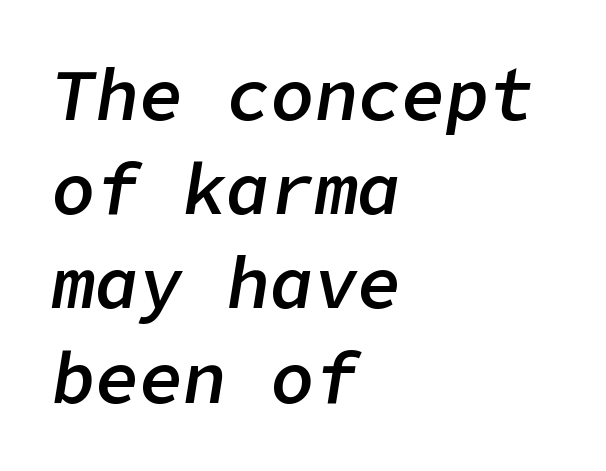
{"italic": "yes", "lean": "right", "slant_degrees": 9, "bold": "semi", "weight": "semibold", "width": "normal", "stroke_contrast": "low", "x_height": "medium", "underline": "no", "align": "left", "line_spacing": "normal", "line_spacing_ratio": 1.29, "letter_spacing": "normal", "letter_spacing_em": 0.0, "glyph_px": 73}
